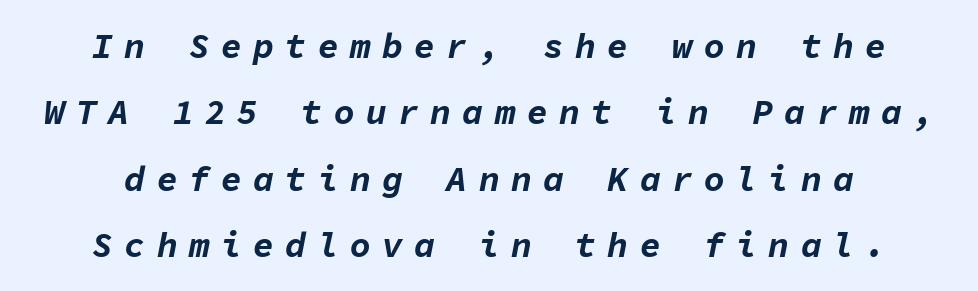
Q: Is the text bold? A: Yes.
Q: Is the text italic (slanted)? A: Yes, it leans right by about 11 degrees.
Q: Is the text underlined? A: No.
Q: Is the spacing between letters normal or unusually wide? A: Unusually wide.
Q: Is the spacing between lines tight, normal or loose? A: Loose.
Q: Width (condensed, normal, or wide)? A: Normal.
Q: Stroke contrast? A: Low.
Q: x-height? A: Medium.
Q: Monospaced? A: Yes.
